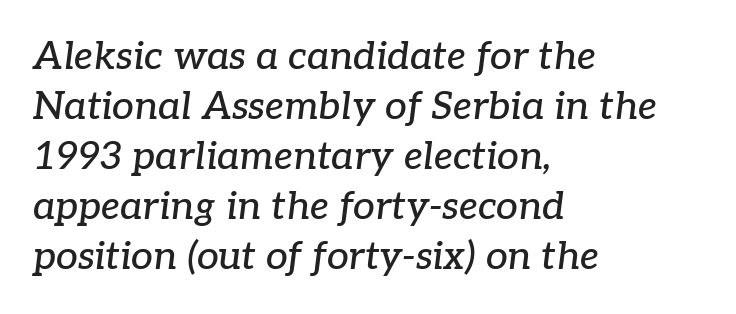
Q: Is the text italic (slanted)? A: Yes, it leans right by about 7 degrees.
Q: Is the typeface a serif or a sans-serif typeface? A: Serif.
Q: Is the text underlined? A: No.
Q: How is the paragraph aligned? A: Left-aligned.
Q: Is the spacing between letters normal or unusually wide? A: Normal.
Q: Is the spacing between lines tight, normal or loose? A: Normal.
Q: Width (condensed, normal, or wide)? A: Normal.
Q: Stroke contrast? A: Low.
Q: x-height? A: Medium.
Q: Monospaced? A: No.
